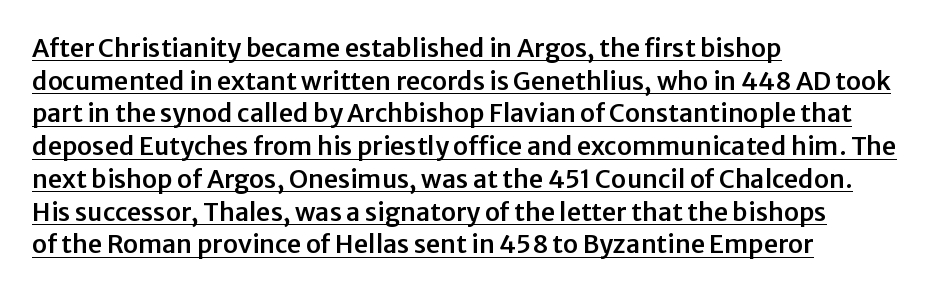
The image shows 25 px text type, upright; set left-aligned, normal line spacing (1.31x), normal letter spacing, underlined.
